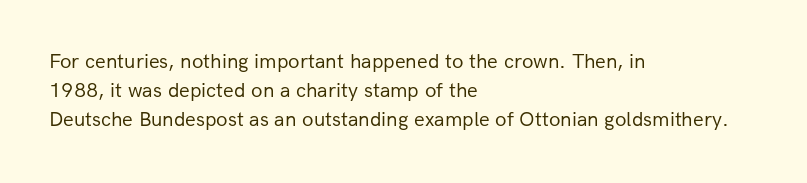
{"italic": "no", "bold": "no", "underline": "no", "align": "left", "line_spacing": "normal", "line_spacing_ratio": 1.39, "letter_spacing": "normal", "letter_spacing_em": 0.0, "glyph_px": 21}
